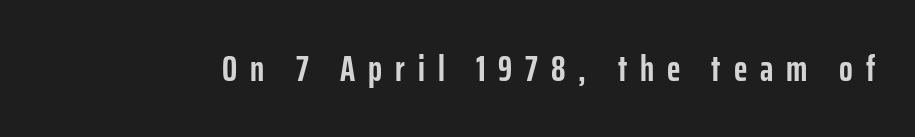
The image shows 36 px semibold, condensed sans-serif type, upright; set unusually wide letter spacing (+0.36 em), not underlined; low stroke contrast and a medium x-height.
